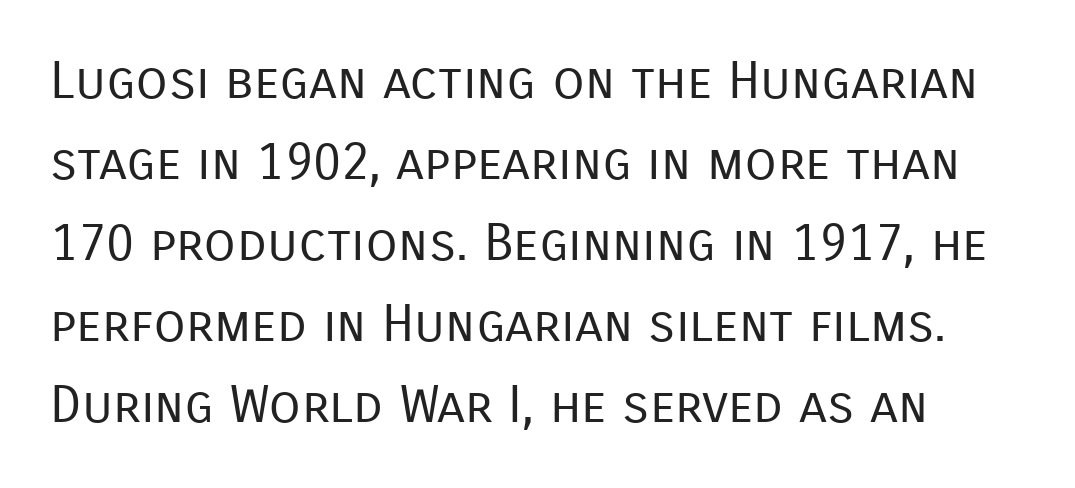
{"serif": "no", "italic": "no", "bold": "no", "weight": "regular", "width": "normal", "stroke_contrast": "low", "x_height": "medium", "monospaced": "no", "underline": "no", "line_spacing": "normal", "line_spacing_ratio": 1.56, "letter_spacing": "normal", "letter_spacing_em": 0.0, "glyph_px": 52}
